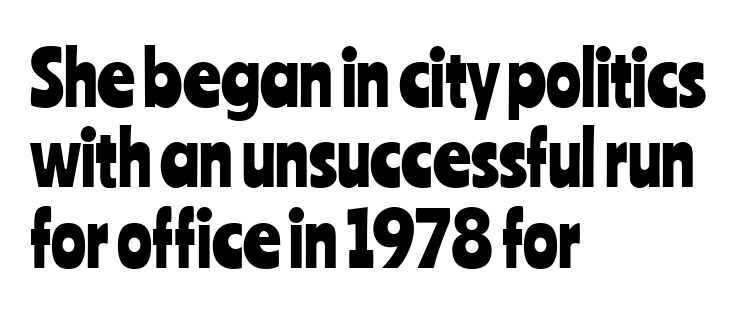
Q: Is the text italic (slanted)? A: No, it is upright.
Q: Is the typeface a serif or a sans-serif typeface? A: Sans-serif.
Q: Is the text underlined? A: No.
Q: How is the paragraph aligned? A: Left-aligned.
Q: Is the spacing between letters normal or unusually wide? A: Normal.
Q: Is the spacing between lines tight, normal or loose? A: Tight.
Q: Width (condensed, normal, or wide)? A: Condensed.
Q: Stroke contrast? A: Low.
Q: x-height? A: Medium.
Q: Monospaced? A: No.
